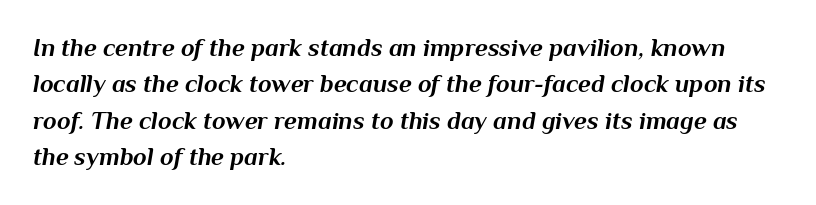
{"italic": "yes", "lean": "right", "slant_degrees": 10, "bold": "yes", "underline": "no", "align": "left", "line_spacing": "normal", "line_spacing_ratio": 1.46, "letter_spacing": "normal", "letter_spacing_em": 0.0, "glyph_px": 25}
